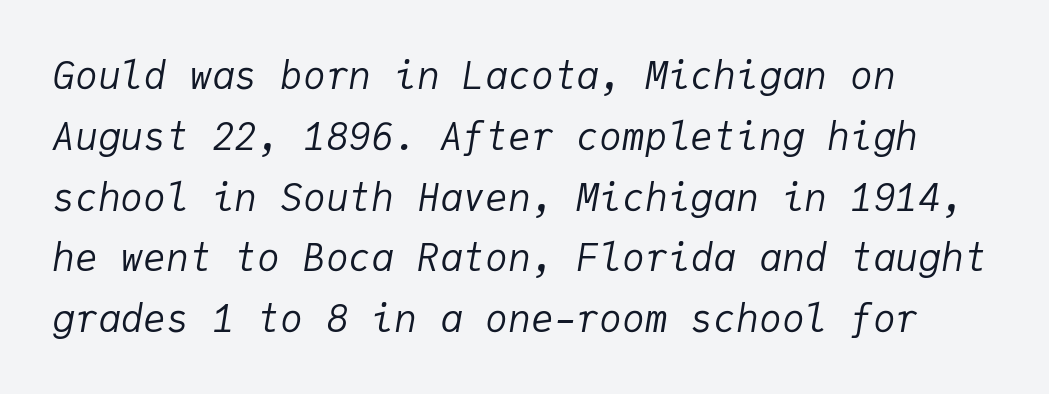
The image shows 38 px regular-weight type, italic (leaning right), monospaced; set left-aligned, normal line spacing (1.6x), normal letter spacing, not underlined; low stroke contrast and a medium x-height.
